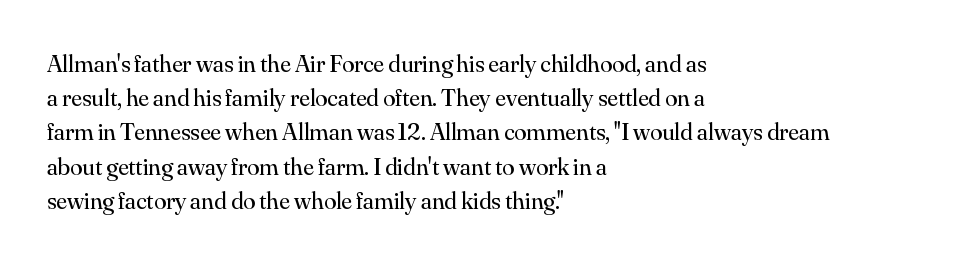
{"italic": "no", "bold": "no", "underline": "no", "align": "left", "line_spacing": "normal", "line_spacing_ratio": 1.37, "letter_spacing": "normal", "letter_spacing_em": 0.0, "glyph_px": 25}
